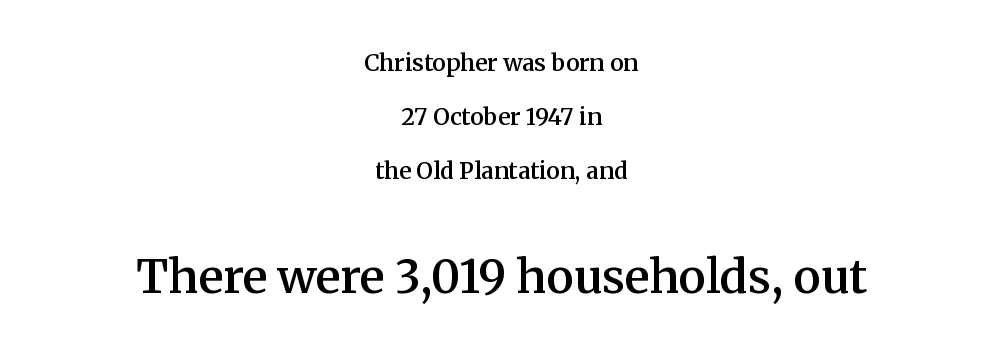
Old-style or modern, the face here clearly has serifs. Has an underline been added? It has not. Do the characters align in a grid? No, the font is proportional. The gaps between neighbouring characters are ordinary and unremarkable. Every stem runs plumb, perpendicular to the baseline.
